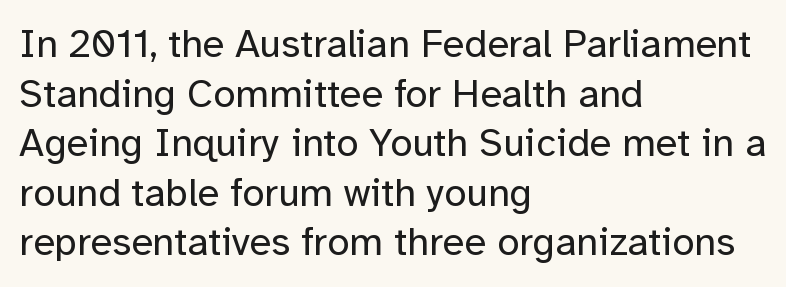
Q: Is the text bold? A: No.
Q: Is the text italic (slanted)? A: No, it is upright.
Q: Is the typeface a serif or a sans-serif typeface? A: Sans-serif.
Q: Is the text underlined? A: No.
Q: How is the paragraph aligned? A: Left-aligned.
Q: Is the spacing between letters normal or unusually wide? A: Normal.
Q: Width (condensed, normal, or wide)? A: Normal.
Q: Stroke contrast? A: Low.
Q: x-height? A: Medium.
Q: Monospaced? A: No.
